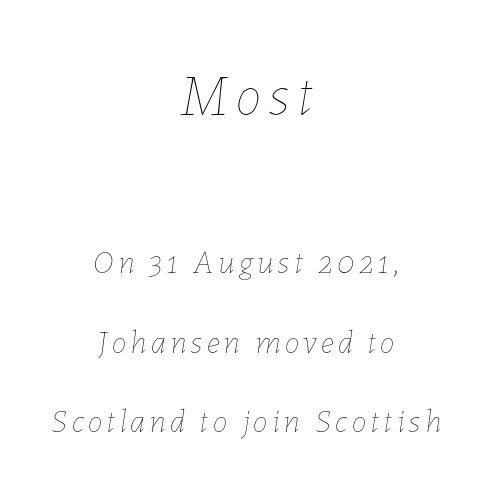
The passage shown is not bold in any degree. Italic? Definitely — the glyphs are oblique. Leading: increased. Glance below the letters and you will spot only blank space.
